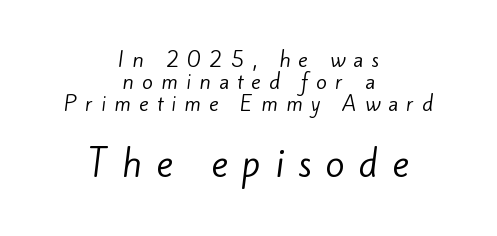
A typesetter would label this face a sans. Is this a fixed-width face? No — the glyphs have proportional, varying widths. Block two is the big one; block one sits smaller above it. This sample uses expanded letter spacing, leaving extra air between glyphs. The font is comparable to plain body text, perhaps lighter. Check under the words: just untouched page.
